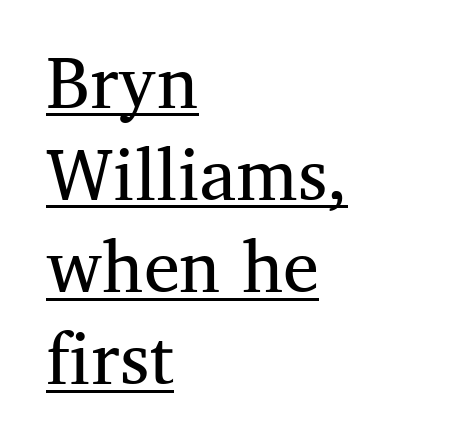
The image shows 72 px regular-weight serif type, upright; set left-aligned, normal line spacing (1.28x), normal letter spacing, underlined; medium stroke contrast and a medium x-height.
